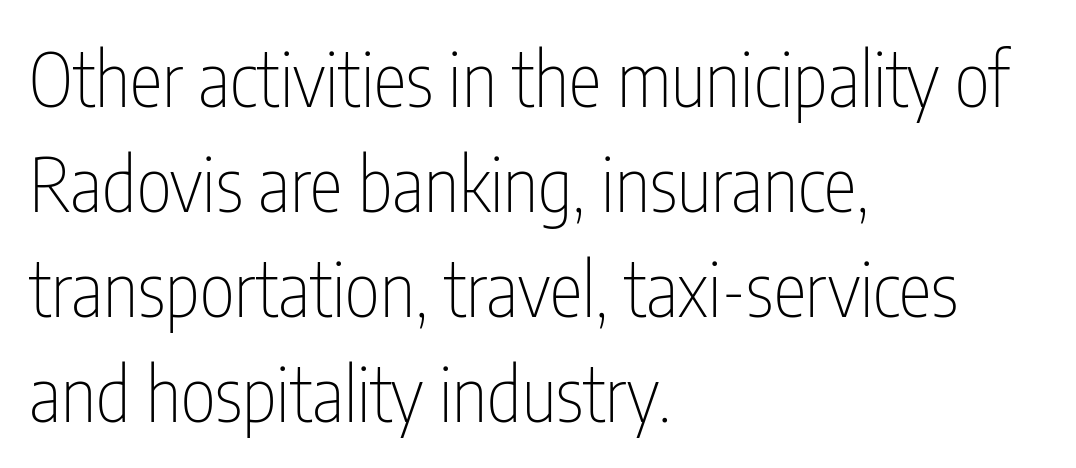
Compared with typical paragraphs, the rows here are spaced about the same. The passage shown is typed in a proportional face where columns would drift. Stroke terminals: plain, sans-serif. Short note: letters normally spaced. Every row of glyphs begins at an identical x-position on the left.
